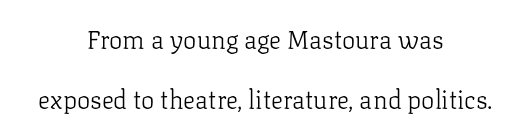
Q: Is the text bold? A: No.
Q: Is the text italic (slanted)? A: No, it is upright.
Q: Is the text underlined? A: No.
Q: How is the paragraph aligned? A: Centered.
Q: Is the spacing between letters normal or unusually wide? A: Normal.
Q: Is the spacing between lines tight, normal or loose? A: Loose.
